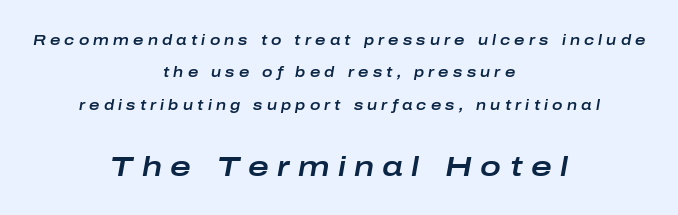
{"italic": "yes", "lean": "right", "slant_degrees": 10, "width": "wide", "stroke_contrast": "low", "x_height": "medium", "monospaced": "no", "underline": "no", "align": "center", "line_spacing": "loose", "line_spacing_ratio": 2.31, "letter_spacing": "wide", "letter_spacing_em": 0.3, "larger_block": "second", "size_ratio": 2.0, "glyph_px": 28}
